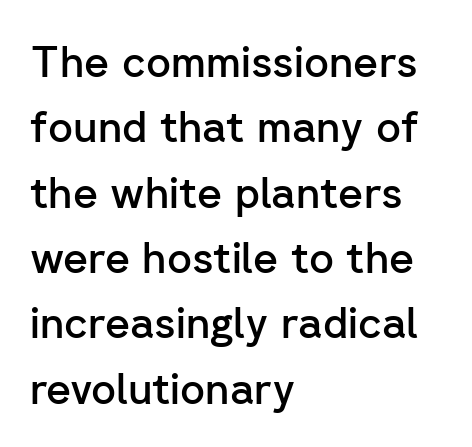
The image shows 43 px semibold sans-serif type, upright; set left-aligned, normal line spacing (1.52x), normal letter spacing, not underlined; low stroke contrast and a medium x-height.
